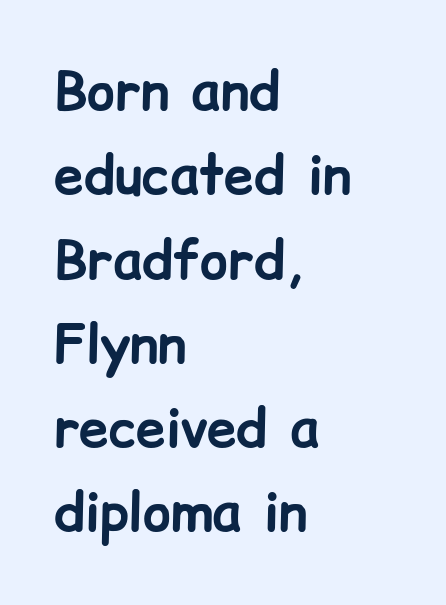
{"serif": "no", "italic": "no", "bold": "yes", "weight": "bold", "width": "normal", "stroke_contrast": "low", "x_height": "medium", "monospaced": "no", "underline": "no", "align": "left", "line_spacing": "normal", "line_spacing_ratio": 1.59, "letter_spacing": "normal", "letter_spacing_em": 0.0, "glyph_px": 53}
